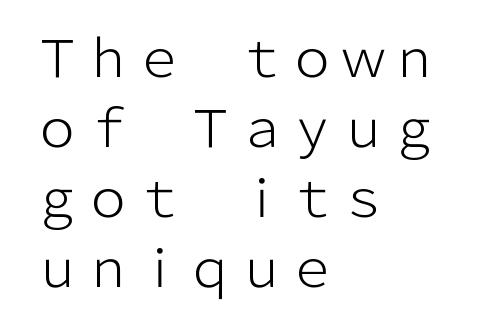
The image shows 51 px light sans-serif type, upright; set left-aligned, normal line spacing (1.37x), normal letter spacing, not underlined; low stroke contrast and a medium x-height.
